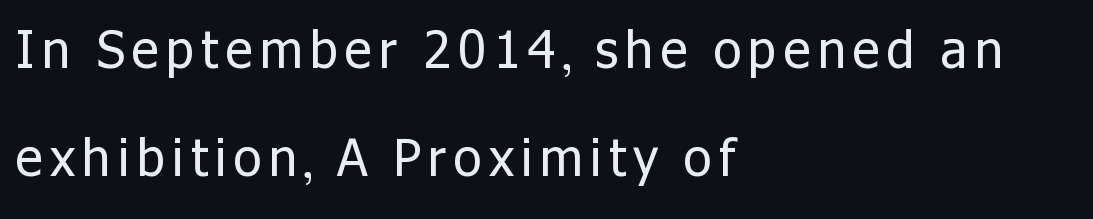
The image shows 51 px regular-weight sans-serif type, upright; set left-aligned, loose line spacing (2.11x), not underlined; low stroke contrast and a medium x-height.
